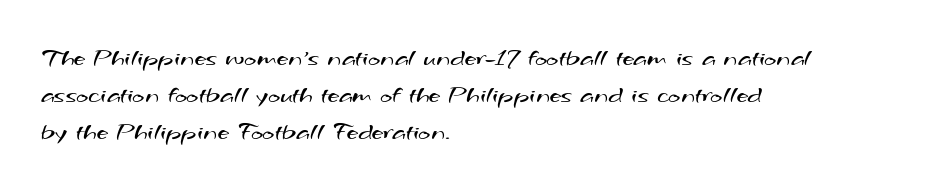
The block of text has a typical density, with ordinary space between rows. A student would call this left alignment; a typographer would say flush left, rag right. Compared with typical body copy, the letter spacing here is the same. The glyphs are unaccompanied by any horizontal stroke below them. Nothing heavy about these letters — not bold at all.
